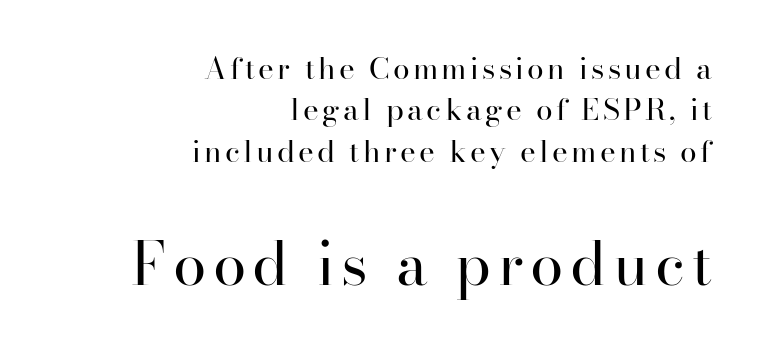
{"serif": "yes", "italic": "no", "bold": "no", "weight": "regular", "width": "normal", "stroke_contrast": "high", "x_height": "small", "monospaced": "no", "underline": "no", "align": "right", "line_spacing": "normal", "line_spacing_ratio": 1.38, "larger_block": "second", "size_ratio": 2.0, "glyph_px": 60}
